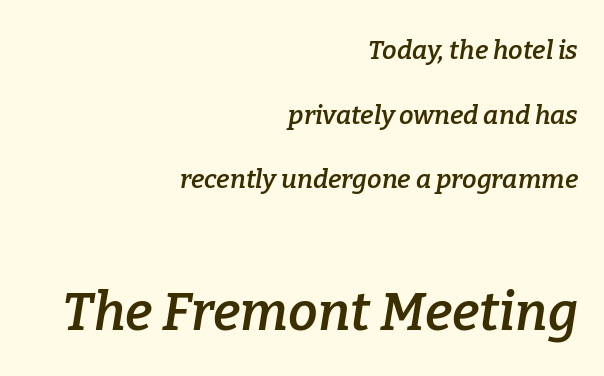
{"serif": "yes", "italic": "yes", "lean": "right", "slant_degrees": 9, "bold": "semi", "weight": "semibold", "width": "normal", "stroke_contrast": "low", "x_height": "medium", "monospaced": "no", "underline": "no", "align": "right", "line_spacing": "loose", "line_spacing_ratio": 2.49, "letter_spacing": "normal", "letter_spacing_em": 0.0, "larger_block": "second", "size_ratio": 2.04, "glyph_px": 53}
